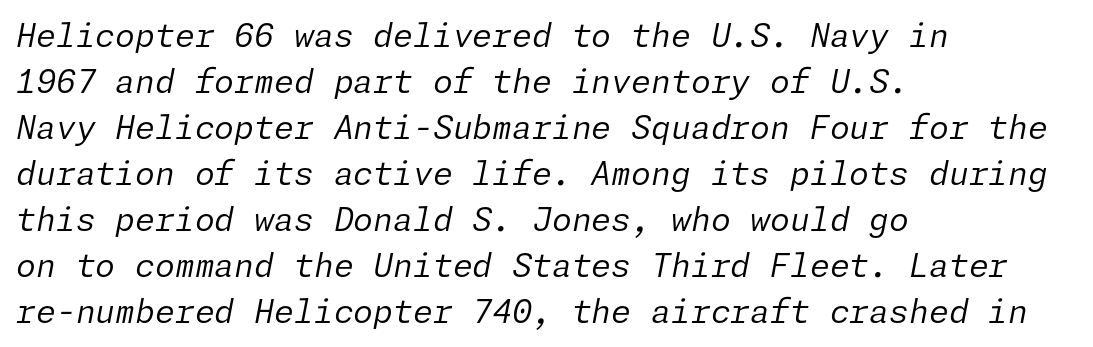
Q: Is the text bold? A: No.
Q: Is the text italic (slanted)? A: Yes, it leans right by about 11 degrees.
Q: Is the text underlined? A: No.
Q: How is the paragraph aligned? A: Left-aligned.
Q: Is the spacing between letters normal or unusually wide? A: Normal.
Q: Is the spacing between lines tight, normal or loose? A: Normal.
Q: Width (condensed, normal, or wide)? A: Normal.
Q: Stroke contrast? A: Low.
Q: x-height? A: Medium.
